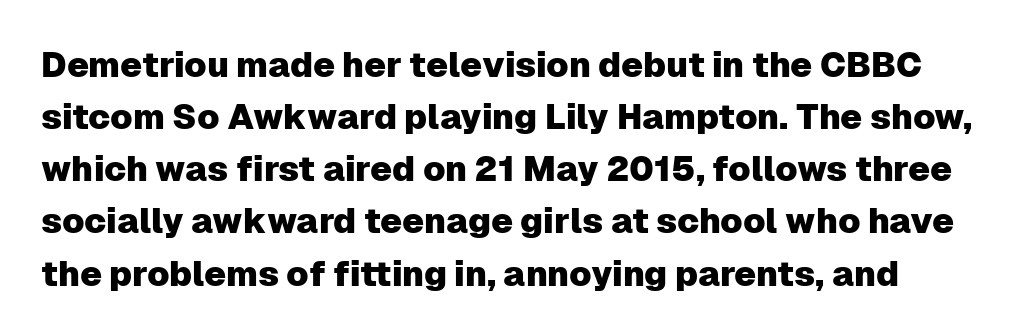
{"serif": "no", "italic": "no", "width": "normal", "stroke_contrast": "low", "x_height": "medium", "monospaced": "no", "underline": "no", "line_spacing": "normal", "line_spacing_ratio": 1.49, "letter_spacing": "normal", "letter_spacing_em": 0.0, "glyph_px": 35}
